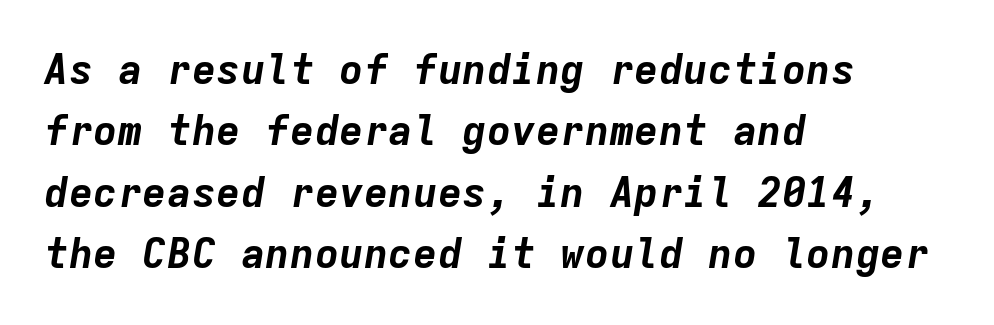
{"italic": "yes", "lean": "right", "slant_degrees": 9, "bold": "yes", "weight": "bold", "width": "normal", "stroke_contrast": "low", "x_height": "medium", "monospaced": "yes", "underline": "no", "align": "left", "line_spacing": "normal", "line_spacing_ratio": 1.5, "letter_spacing": "normal", "letter_spacing_em": 0.0, "glyph_px": 41}
